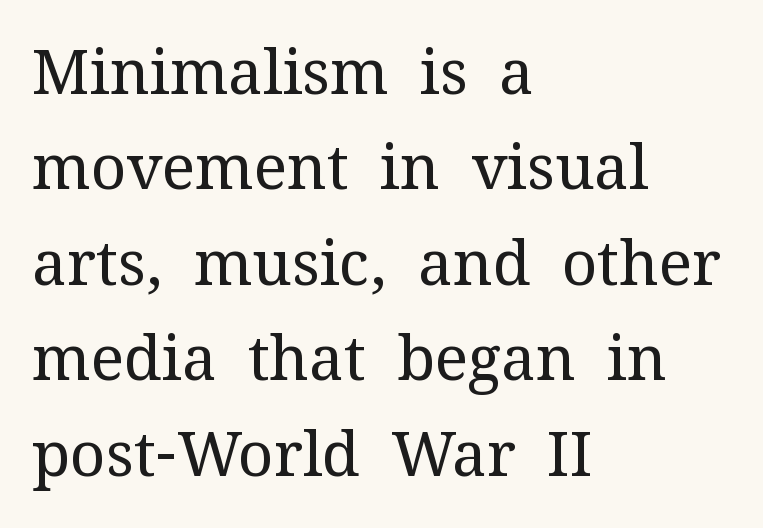
This is not heavy type; no bold has been used. A typesetter would call this proportional, since set widths differ per character. The space directly below the letters is spotless. Students, note that the glyphs here touch the page at normal intervals. Each letter's strokes conclude with small projecting serifs.
